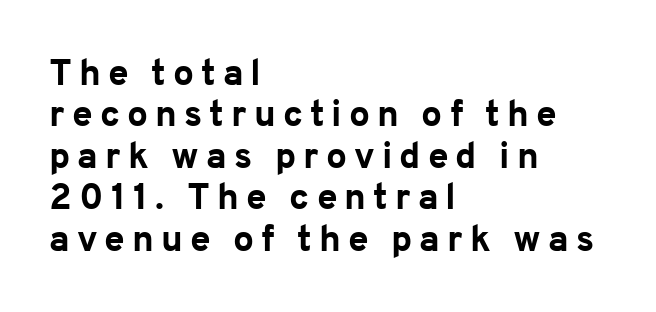
The image shows 37 px bold sans-serif type, upright; set left-aligned, tight line spacing (1.12x), not underlined; low stroke contrast and a medium x-height.
